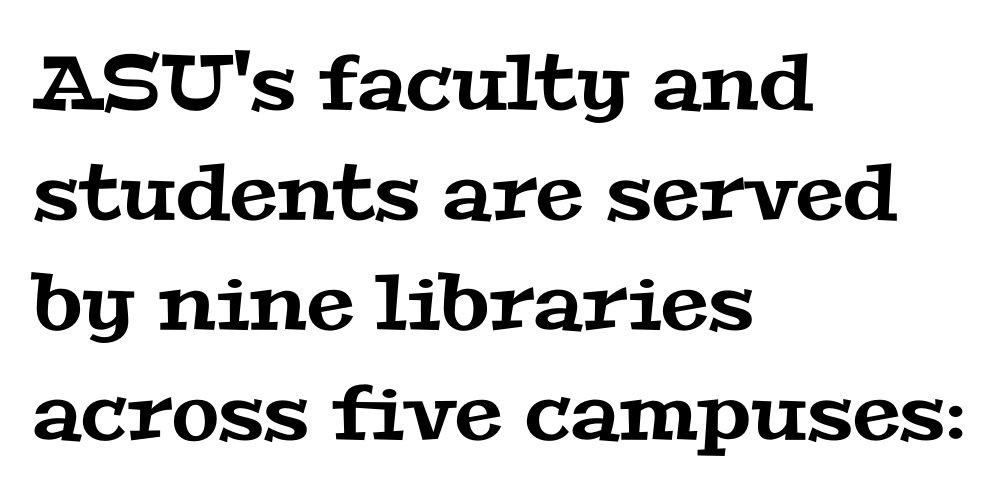
The image shows 77 px wide serif type; set left-aligned, normal line spacing (1.43x), normal letter spacing, not underlined; medium stroke contrast and a medium x-height.
